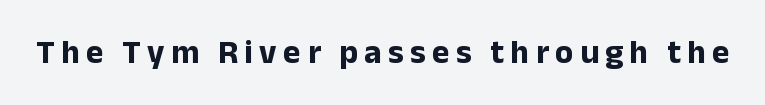
The image shows 33 px bold sans-serif type, upright; set unusually wide letter spacing (+0.2 em), not underlined; low stroke contrast and a medium x-height.
